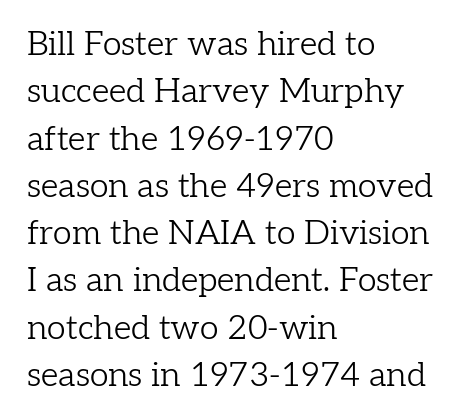
The image shows 34 px light serif type, upright; set left-aligned, normal line spacing (1.39x), normal letter spacing, not underlined; low stroke contrast and a medium x-height.
